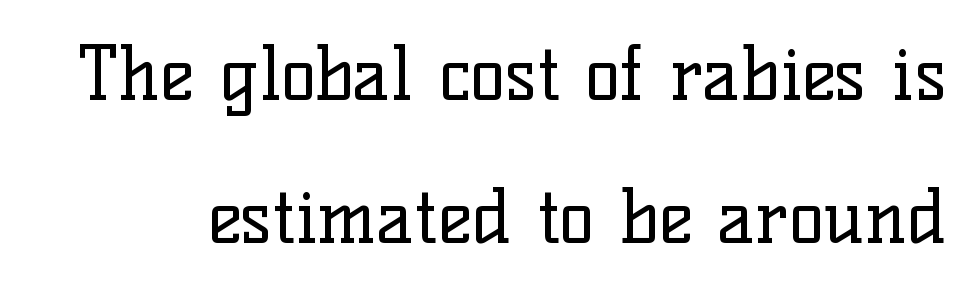
The image shows 74 px regular-weight serif type, upright; set loose line spacing (1.93x), normal letter spacing, not underlined; low stroke contrast and a medium x-height.
